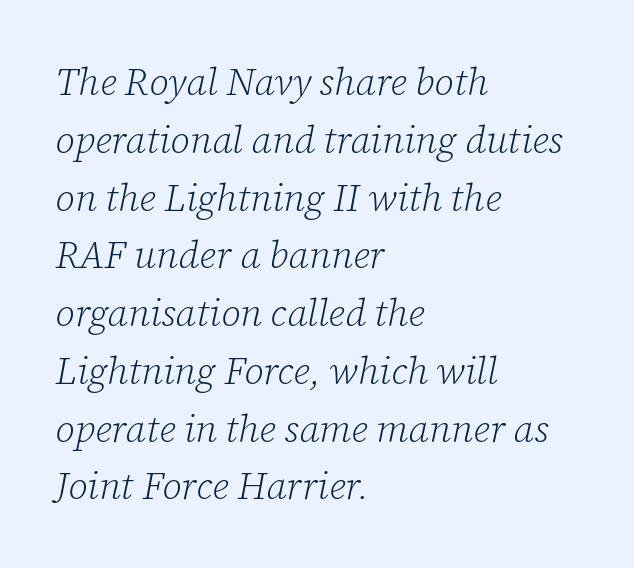
The space beneath each line is pristine and unruled. Spacing between characters is what you'd get straight out of the box. Spacing verdict: proportional, widths tailored to each character. Font category for this specimen: serif. Line spacing here is normal.
